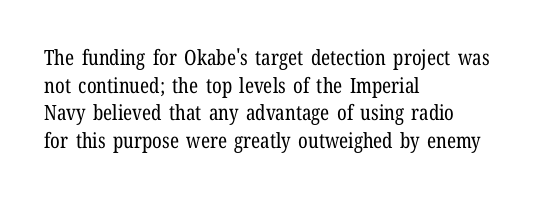
{"italic": "no", "bold": "no", "underline": "no", "align": "left", "line_spacing": "normal", "line_spacing_ratio": 1.31, "letter_spacing": "normal", "letter_spacing_em": 0.0, "glyph_px": 21}
